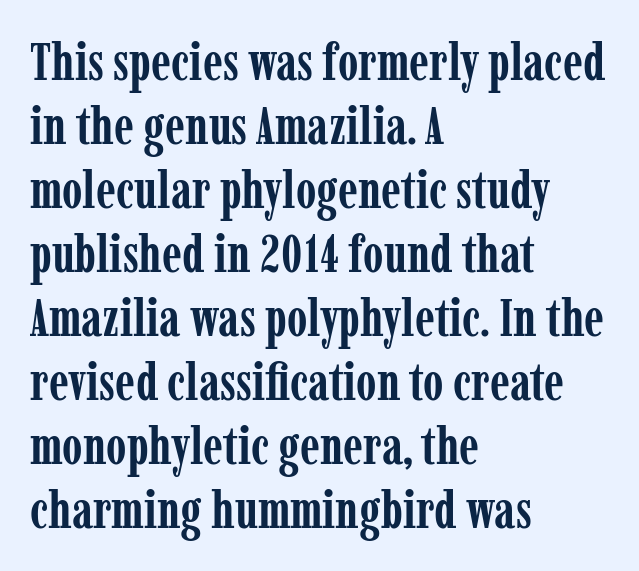
The image shows 52 px semibold, condensed serif type, upright; set left-aligned, line spacing 1.23x, normal letter spacing, not underlined; low stroke contrast and a medium x-height.
